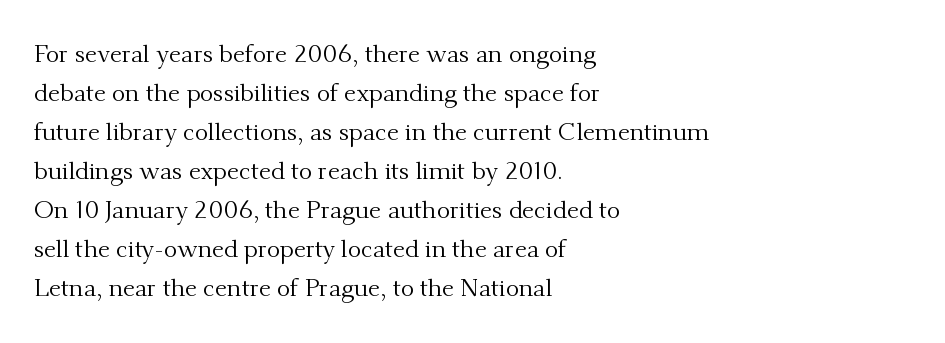
The image shows 25 px text type, upright; set left-aligned, normal line spacing (1.56x), normal letter spacing, not underlined.
